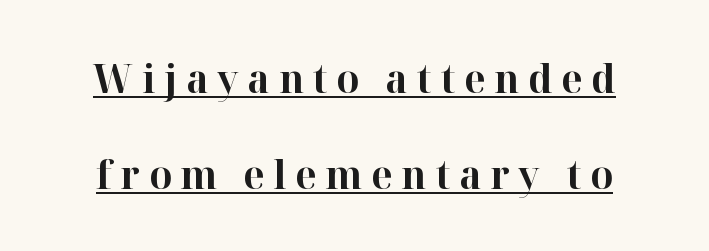
The image shows 40 px bold serif type, upright; set loose line spacing (2.4x), unusually wide letter spacing (+0.22 em), underlined; high stroke contrast and a medium x-height.
